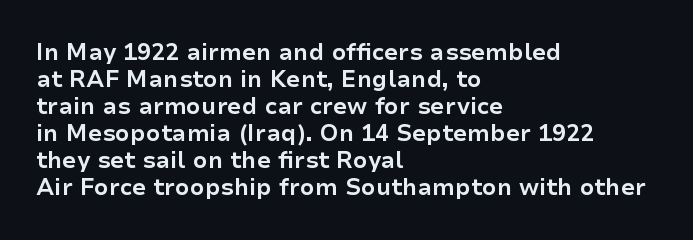
Q: Is the text bold? A: Yes.
Q: Is the text italic (slanted)? A: No, it is upright.
Q: Is the text underlined? A: No.
Q: How is the paragraph aligned? A: Left-aligned.
Q: Is the spacing between letters normal or unusually wide? A: Normal.
